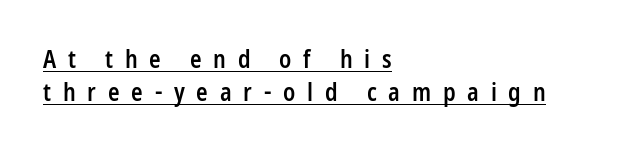
The rows are spaced the way most documents space them. Designer's note — italics off, roman on. Casual observation: everything's shoved over to the left. Between one letter and the next there's a generous, obvious gap. Slightly chunky letters — semibold, I'd say, not full bold. The passage shown is underscored from start to finish.
